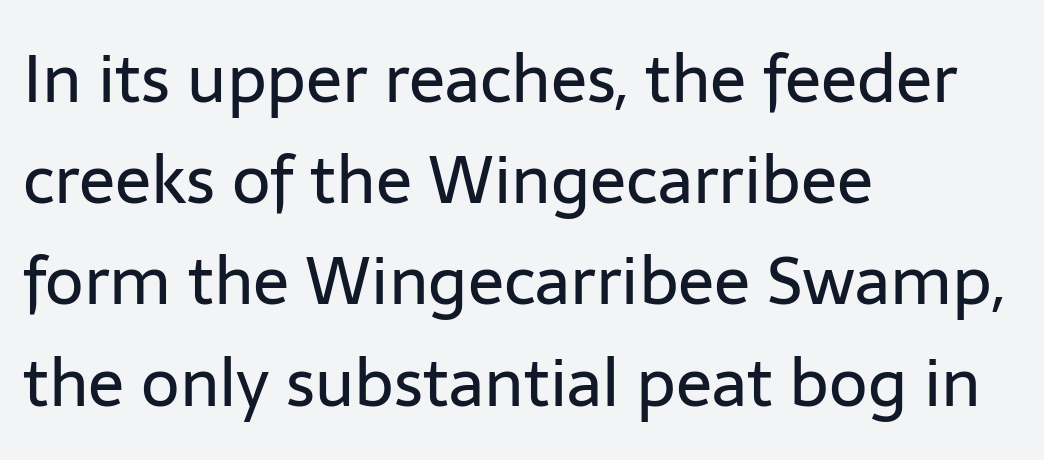
A student would call this left alignment; a typographer would say flush left, rag right. Each word holds together tightly as a unit, with standard inter-letter gaps. These lines sit exactly where default settings would place them. Note the varied advance widths — an 'i' is clearly narrower than an 'm'. Words float on clear page, feet unadorned. No chunkiness to these letters — they're not bold.
